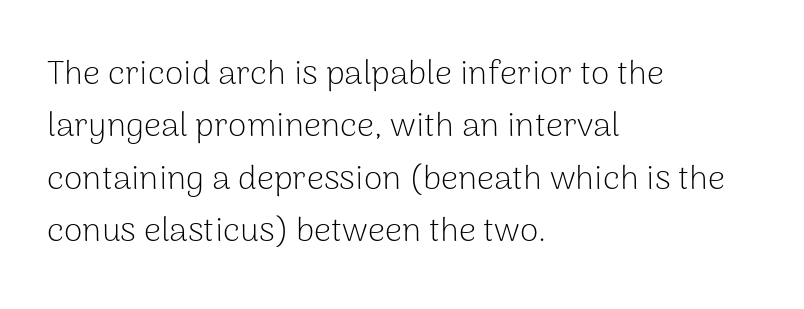
Think of a printed novel: that variable character pitch is what you see here. Compared with typical paragraphs, the rows here are spaced about the same. This is the regular roman posture of the typeface. Default kerning and tracking; the words read as compact shapes. The letters carry no serifs — their stems end cleanly without finishing strokes.
